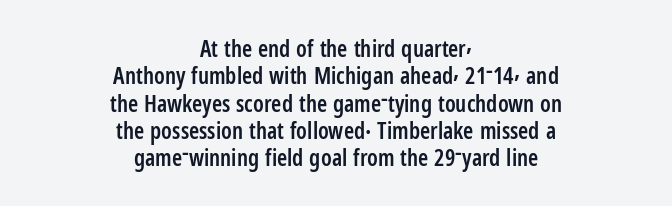
Horizontal alignment here is central, giving a formal, balanced look. Rule under the text: the space is simply empty. Does the lettering tilt? It doesn't — this is upright. You could call the tracking neutral — neither tight nor loose. A somewhat darkened texture: the type is semibold rather than bold.
